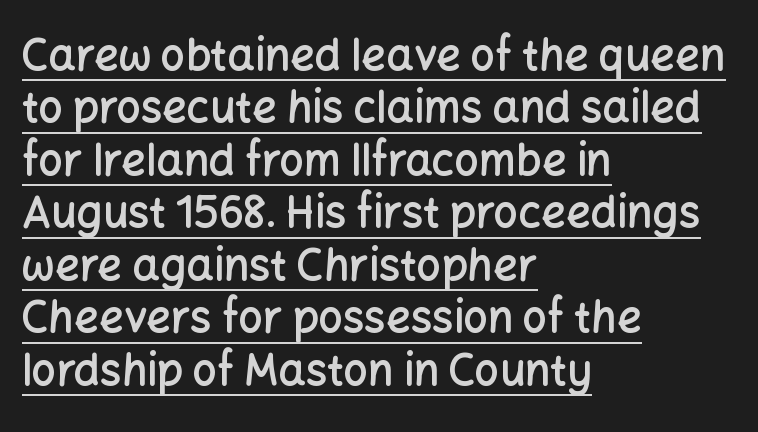
Heft: intermediate — a semibold. The paragraph shown leans on its left margin. Does the type have serifs? No, each stem ends abruptly. Character widths vary here, with narrow letters taking less room than wide ones.
